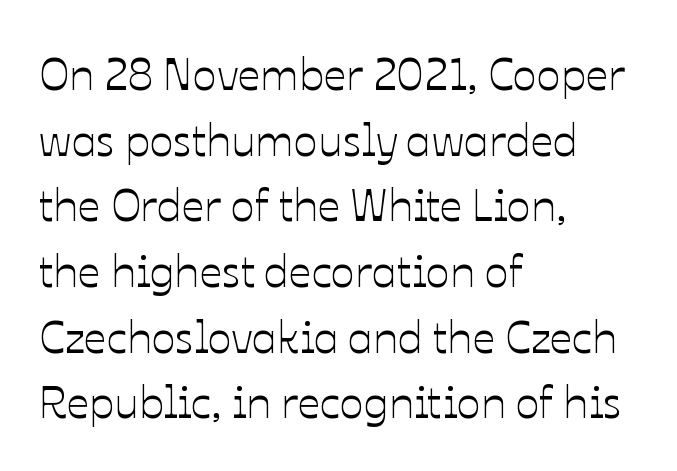
The image shows 45 px text type, upright; set left-aligned, normal line spacing (1.46x), normal letter spacing, not underlined; low stroke contrast and a medium x-height.
